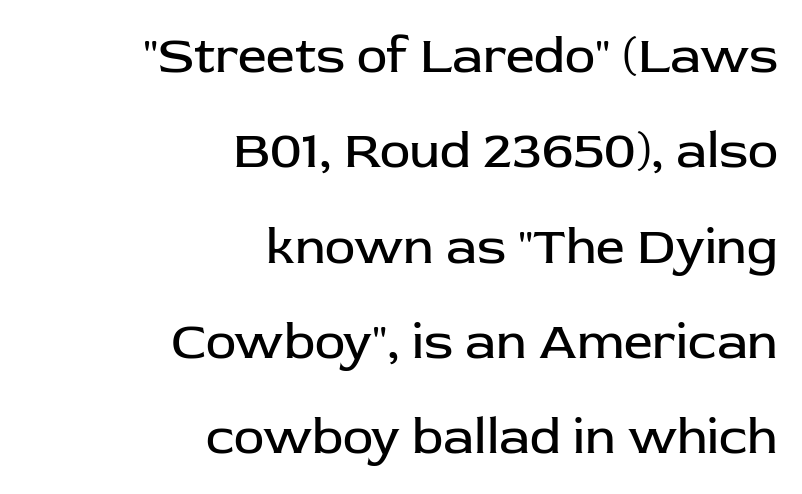
{"serif": "no", "italic": "no", "bold": "no", "weight": "regular", "width": "normal", "stroke_contrast": "low", "x_height": "medium", "monospaced": "no", "underline": "no", "align": "right", "line_spacing_ratio": 1.87, "letter_spacing": "normal", "letter_spacing_em": 0.0, "glyph_px": 51}
